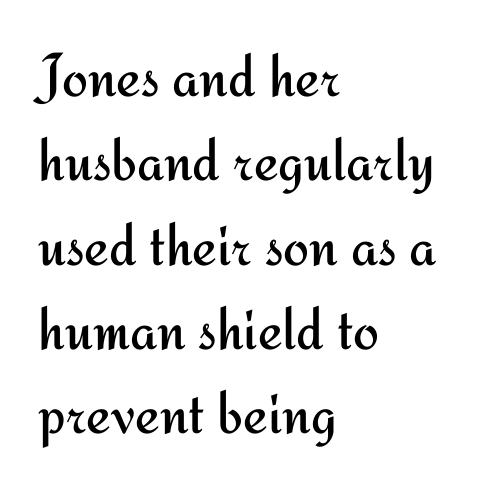
Q: Is the text bold? A: No.
Q: Is the text italic (slanted)? A: No, it is upright.
Q: Is the typeface a serif or a sans-serif typeface? A: Sans-serif.
Q: Is the text underlined? A: No.
Q: How is the paragraph aligned? A: Left-aligned.
Q: Is the spacing between letters normal or unusually wide? A: Normal.
Q: Is the spacing between lines tight, normal or loose? A: Normal.
Q: Width (condensed, normal, or wide)? A: Normal.
Q: Stroke contrast? A: Medium.
Q: x-height? A: Small.
Q: Monospaced? A: No.
